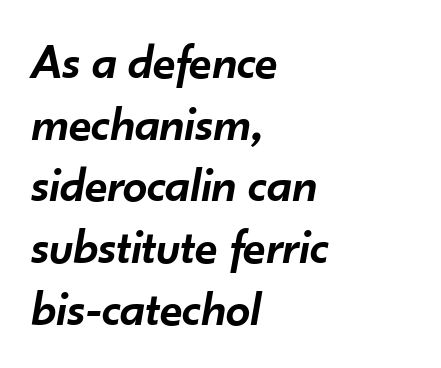
Q: Is the text bold? A: Semi-bold.
Q: Is the text italic (slanted)? A: Yes, it leans right by about 10 degrees.
Q: Is the text underlined? A: No.
Q: How is the paragraph aligned? A: Left-aligned.
Q: Is the spacing between letters normal or unusually wide? A: Normal.
Q: Is the spacing between lines tight, normal or loose? A: Normal.
Q: Width (condensed, normal, or wide)? A: Normal.
Q: Stroke contrast? A: Low.
Q: x-height? A: Small.
Q: Monospaced? A: No.
